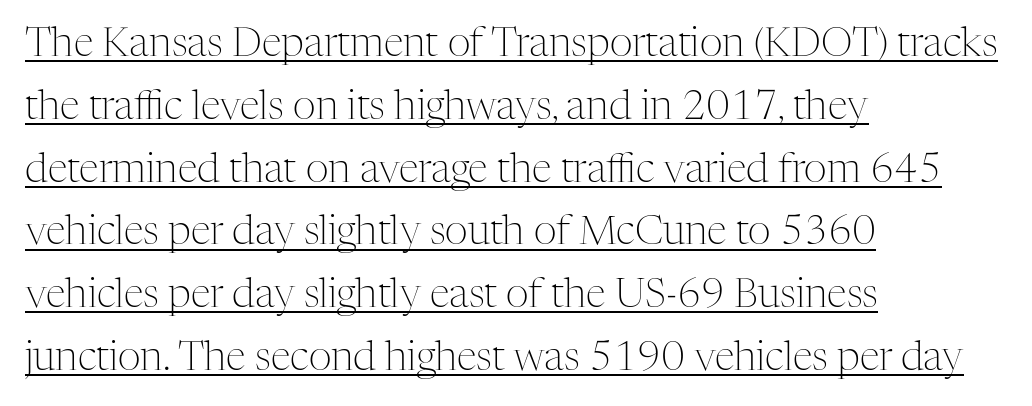
The image shows 40 px light serif type, upright; set left-aligned, normal line spacing (1.57x), normal letter spacing, underlined; medium stroke contrast and a medium x-height.
